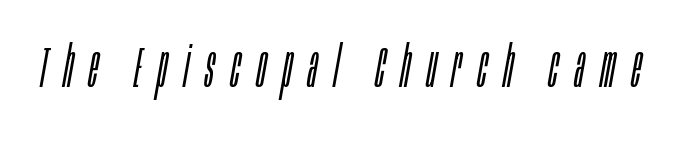
The gaps between neighbouring characters are conspicuously large. The face looks like a standard text weight, possibly lighter. Anything drawn beneath the words? Only blank space. The axis of the letterforms is tilted away from vertical. Character widths vary here, with narrow letters taking less room than wide ones.
